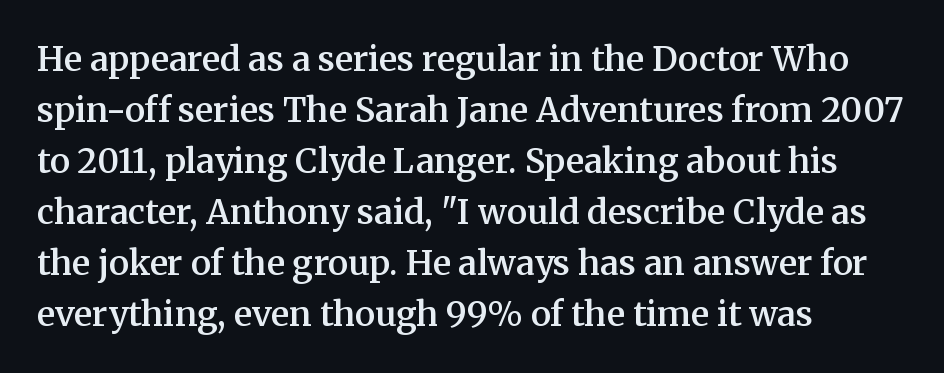
A fair bit of extra ink — the face is semibold, not bold. These lines are set flush left with a ragged right edge. These lines are rendered in a variable-pitch font. Each word holds together tightly as a unit, with standard inter-letter gaps. Little horizontal feet cap the strokes, marking this as serif type.
